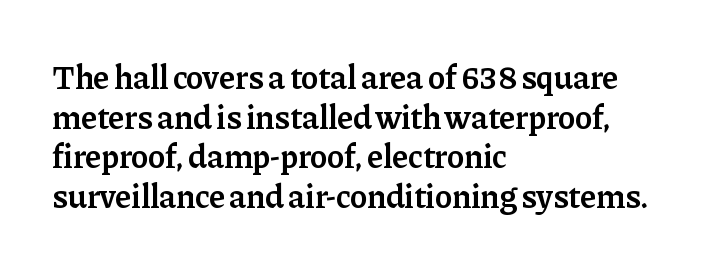
The image shows 33 px semibold serif type, upright; set left-aligned, line spacing 1.2x, normal letter spacing, not underlined; low stroke contrast and a medium x-height.
